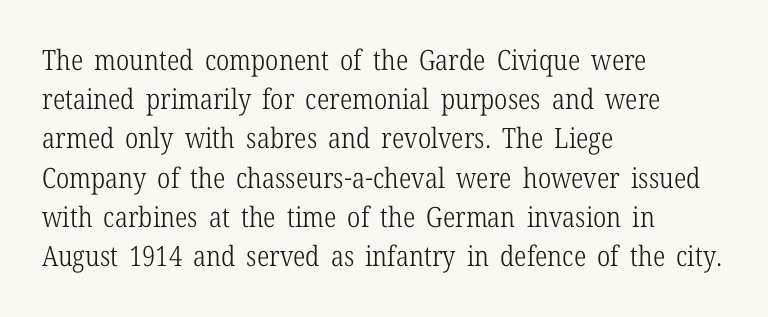
Q: Is the text bold? A: No.
Q: Is the text italic (slanted)? A: No, it is upright.
Q: Is the typeface a serif or a sans-serif typeface? A: Serif.
Q: Is the text underlined? A: No.
Q: How is the paragraph aligned? A: Left-aligned.
Q: Is the spacing between letters normal or unusually wide? A: Normal.
Q: Is the spacing between lines tight, normal or loose? A: Normal.
Q: Width (condensed, normal, or wide)? A: Condensed.
Q: Stroke contrast? A: Low.
Q: x-height? A: Medium.
Q: Monospaced? A: No.
